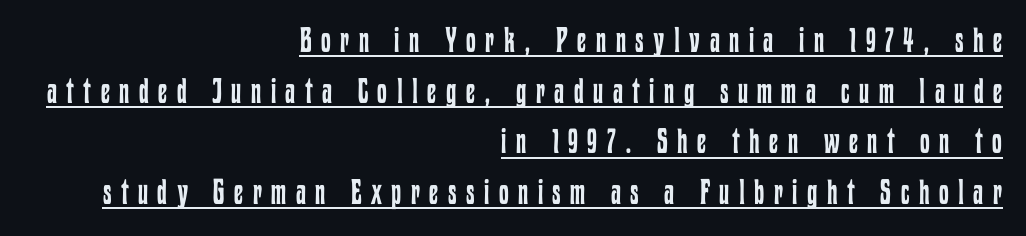
Summary of vertical rhythm: regular, with standard interline spacing. The face used here appears with an underline applied. Posture: straight, roman, zero tilt. Nothing heavy about these letters — not bold at all. A typesetter would call this heavily tracked-out type. You could not count columns in this text — the font is proportionally spaced.
